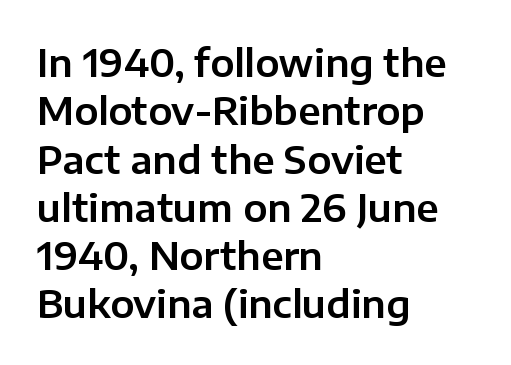
Q: Is the text italic (slanted)? A: No, it is upright.
Q: Is the typeface a serif or a sans-serif typeface? A: Sans-serif.
Q: Is the text underlined? A: No.
Q: How is the paragraph aligned? A: Left-aligned.
Q: Is the spacing between letters normal or unusually wide? A: Normal.
Q: Is the spacing between lines tight, normal or loose? A: Normal.
Q: Width (condensed, normal, or wide)? A: Normal.
Q: Stroke contrast? A: Low.
Q: x-height? A: Medium.
Q: Monospaced? A: No.
